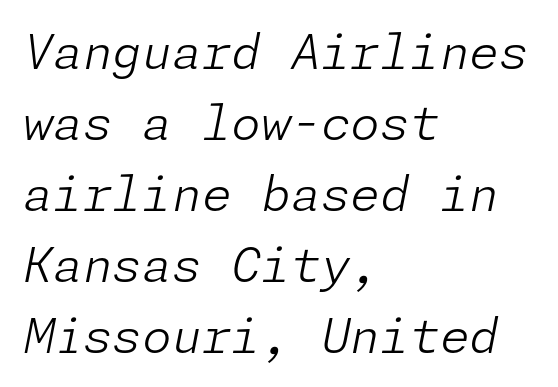
The image shows 48 px light type, italic (leaning right); set left-aligned, normal line spacing (1.48x), normal letter spacing, not underlined; low stroke contrast and a medium x-height.
